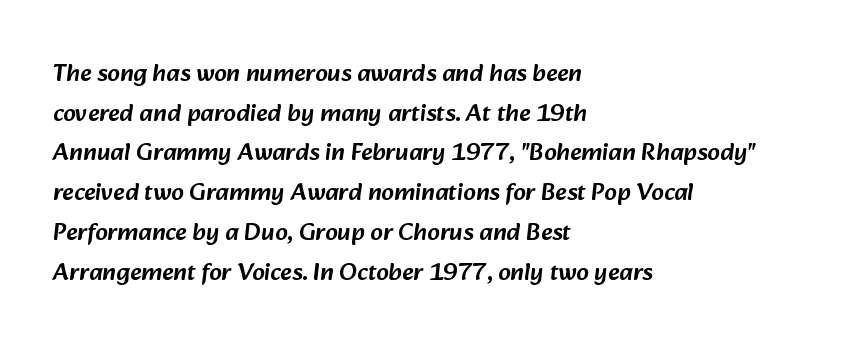
Q: Is the text underlined? A: No.
Q: How is the paragraph aligned? A: Left-aligned.
Q: Is the spacing between letters normal or unusually wide? A: Normal.
Q: Is the spacing between lines tight, normal or loose? A: Normal.
